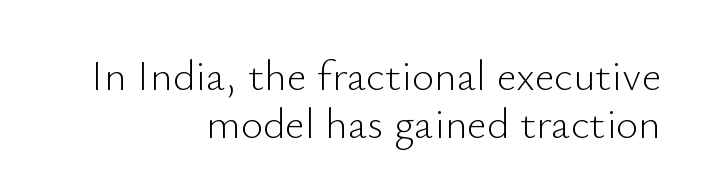
Q: Is the text bold? A: No.
Q: Is the text italic (slanted)? A: No, it is upright.
Q: Is the typeface a serif or a sans-serif typeface? A: Sans-serif.
Q: Is the text underlined? A: No.
Q: How is the paragraph aligned? A: Right-aligned.
Q: Is the spacing between letters normal or unusually wide? A: Normal.
Q: Is the spacing between lines tight, normal or loose? A: Tight.
Q: Width (condensed, normal, or wide)? A: Normal.
Q: Stroke contrast? A: Low.
Q: x-height? A: Small.
Q: Monospaced? A: No.
